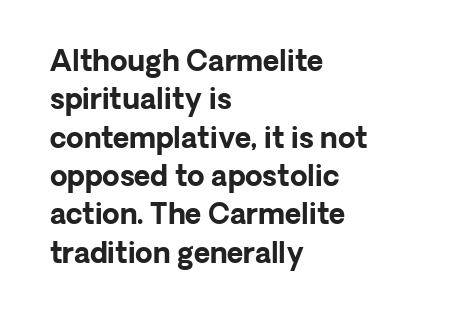
The image shows 28 px bold sans-serif type, upright; set left-aligned, normal line spacing (1.37x), normal letter spacing, not underlined; low stroke contrast and a medium x-height.
